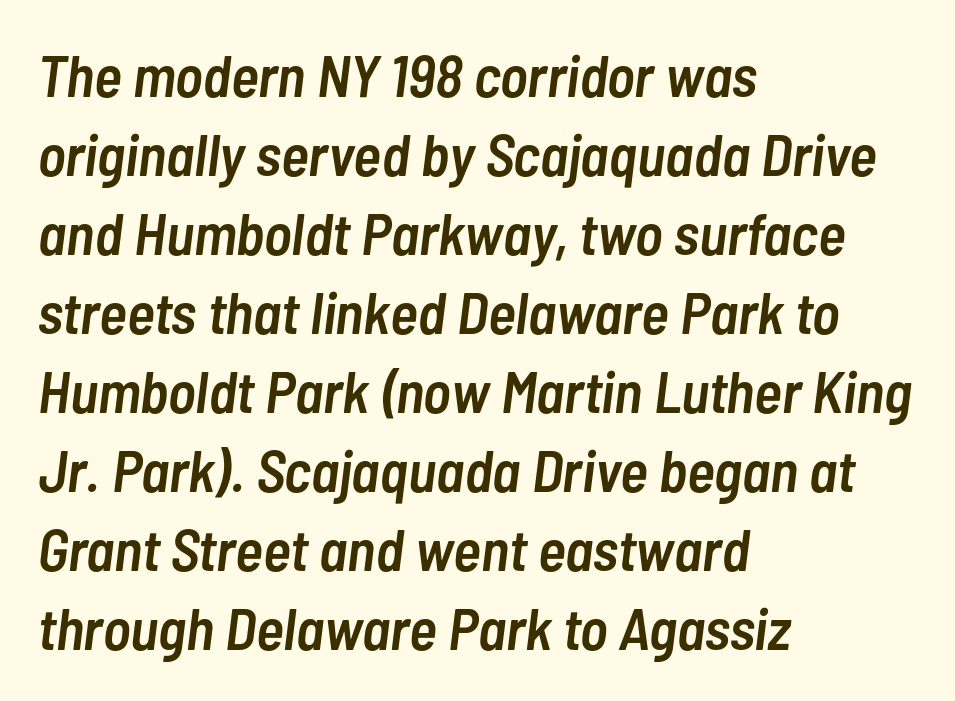
Teacher's note: observe the even left margin — that is flush-left alignment. Check the space under the baseline: it is left empty. The axis of the letterforms is tilted away from vertical. These lines keep a tight, regular rhythm from letter to letter. In terms of weight, the rendering is demibold, just under bold. Here the designer chose a conventional face with non-uniform glyph widths.
